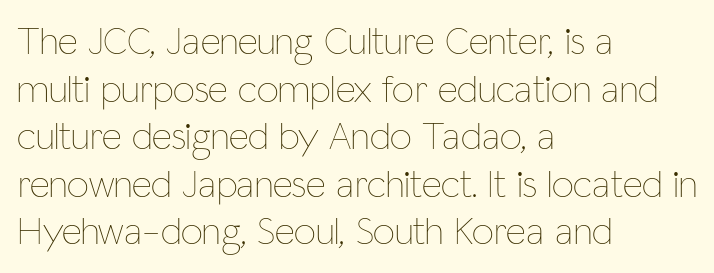
Q: Is the text bold? A: No.
Q: Is the text italic (slanted)? A: No, it is upright.
Q: Is the text underlined? A: No.
Q: How is the paragraph aligned? A: Left-aligned.
Q: Is the spacing between letters normal or unusually wide? A: Normal.
Q: Width (condensed, normal, or wide)? A: Condensed.
Q: Stroke contrast? A: Low.
Q: x-height? A: Medium.
Q: Monospaced? A: No.
